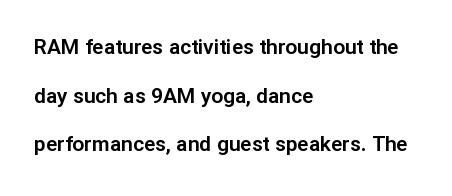
Caption: standard tracking, unaltered. The typesetter chose a ragged-right arrangement here. Lines of text with bare space underneath. If you drew a line through each stem, it would be perfectly vertical. How would I describe the line gaps? Wide and relaxed.
